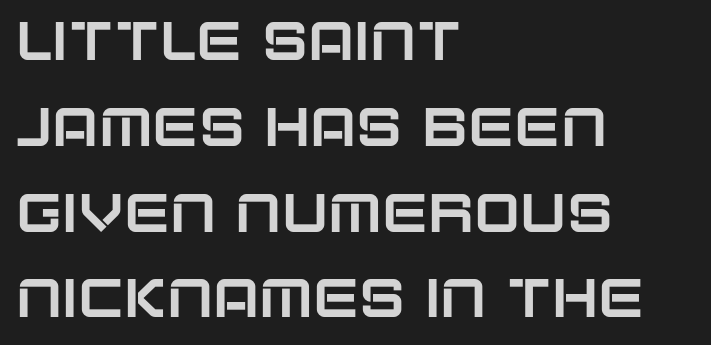
{"serif": "no", "italic": "no", "width": "normal", "stroke_contrast": "low", "x_height": "large", "monospaced": "no", "underline": "no", "align": "left", "line_spacing": "normal", "line_spacing_ratio": 1.56, "letter_spacing": "normal", "letter_spacing_em": 0.0, "glyph_px": 55}
